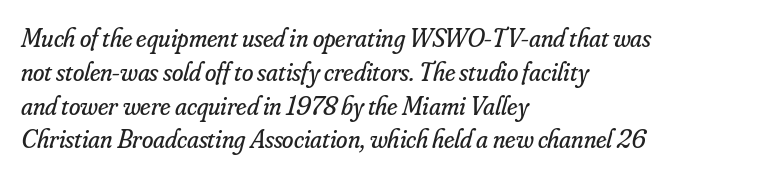
Q: Is the text bold? A: No.
Q: Is the text italic (slanted)? A: Yes, it leans right by about 16 degrees.
Q: Is the text underlined? A: No.
Q: How is the paragraph aligned? A: Left-aligned.
Q: Is the spacing between letters normal or unusually wide? A: Normal.
Q: Is the spacing between lines tight, normal or loose? A: Normal.
